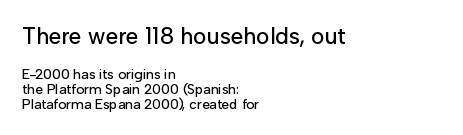
The image shows 23 px text type, upright; set left-aligned, tight line spacing (1.07x), normal letter spacing, not underlined; the first (top) block is 1.64x larger.
